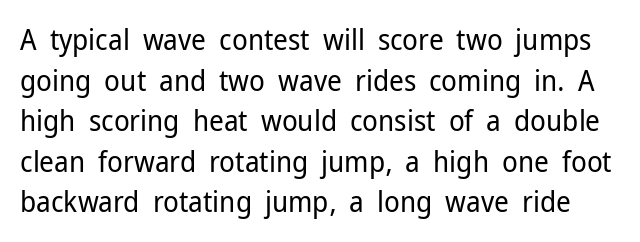
The face used here is proportionally spaced, like ordinary book or web type. Evenly set lines give the paragraph a standard silhouette. The letters look calm and open, with moderate or lighter stems. Words appear dense and cohesive because spacing is normal. The strip under each line holds only bare page.
